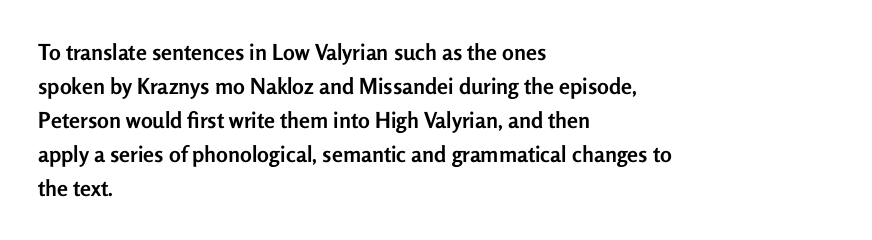
The lettering holds an erect, upright posture throughout. No word sits above an underline. Thick stems and heavy bowls — unmistakably bold. How are the letters spaced? Ordinarily, with no added tracking. Line beginnings align vertically; line endings do not.
